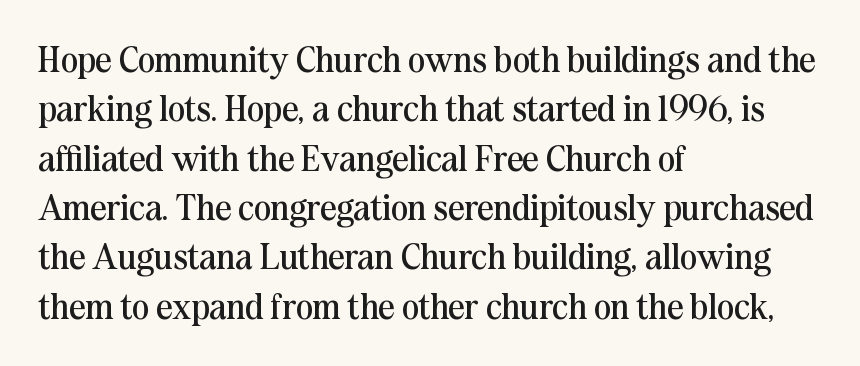
Q: Is the text bold? A: No.
Q: Is the text italic (slanted)? A: No, it is upright.
Q: Is the typeface a serif or a sans-serif typeface? A: Serif.
Q: Is the text underlined? A: No.
Q: How is the paragraph aligned? A: Left-aligned.
Q: Is the spacing between letters normal or unusually wide? A: Normal.
Q: Is the spacing between lines tight, normal or loose? A: Normal.
Q: Width (condensed, normal, or wide)? A: Normal.
Q: Stroke contrast? A: Medium.
Q: x-height? A: Medium.
Q: Monospaced? A: No.
